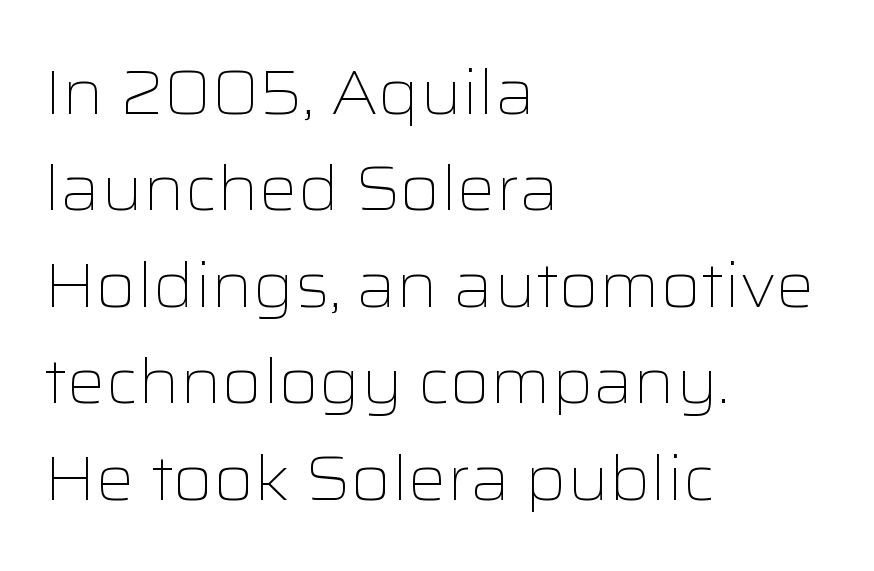
Q: Is the text bold? A: No.
Q: Is the text italic (slanted)? A: No, it is upright.
Q: Is the typeface a serif or a sans-serif typeface? A: Sans-serif.
Q: Is the text underlined? A: No.
Q: How is the paragraph aligned? A: Left-aligned.
Q: Is the spacing between letters normal or unusually wide? A: Normal.
Q: Is the spacing between lines tight, normal or loose? A: Normal.
Q: Width (condensed, normal, or wide)? A: Wide.
Q: Stroke contrast? A: Low.
Q: x-height? A: Medium.
Q: Monospaced? A: No.
